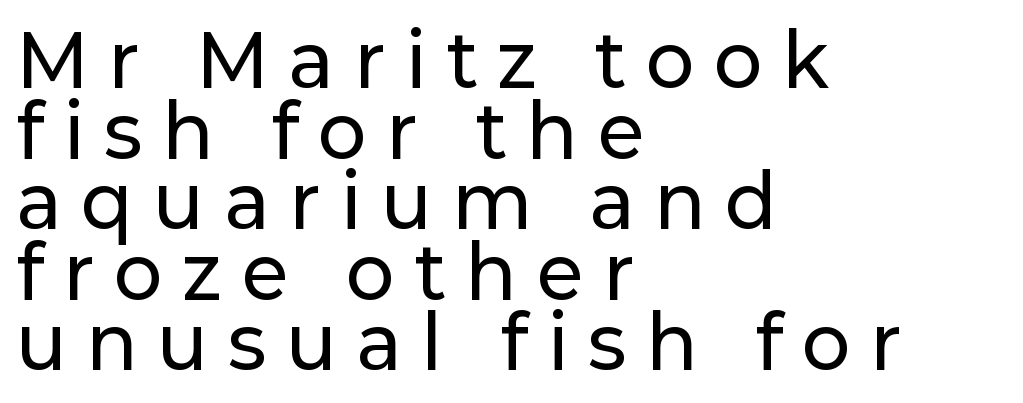
{"serif": "no", "italic": "no", "width": "normal", "stroke_contrast": "low", "x_height": "medium", "monospaced": "no", "underline": "no", "align": "left", "line_spacing": "tight", "line_spacing_ratio": 0.98, "letter_spacing": "wide", "letter_spacing_em": 0.3, "glyph_px": 72}
